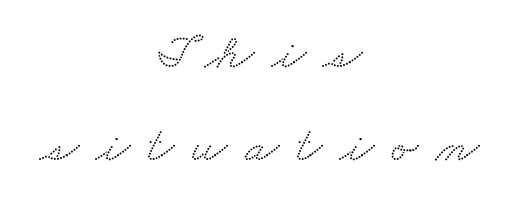
Any mark beneath the type? The region is blank. Characters follow at a spacing far wider than the type designer built in. The paragraph has two soft edges and a firm central axis. A typesetter would call this proportional, since set widths differ per character.
